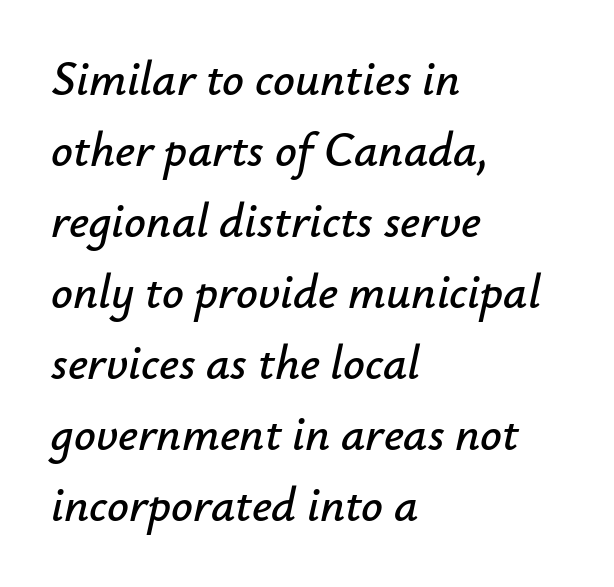
Teacher's note: observe the even left margin — that is flush-left alignment. Type without underlining. This block has exactly the height ordinary leading produces. The line texture is even and compact thanks to regular tracking. Slant detected: the letters are inclined.
